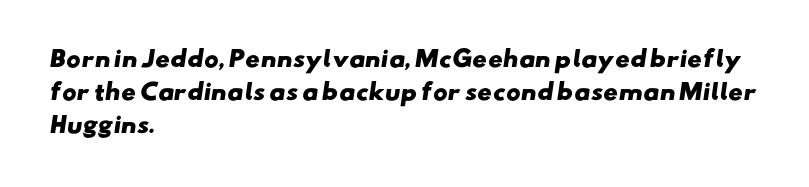
Q: Is the text bold? A: Yes.
Q: Is the text underlined? A: No.
Q: How is the paragraph aligned? A: Left-aligned.
Q: Is the spacing between letters normal or unusually wide? A: Normal.
Q: Is the spacing between lines tight, normal or loose? A: Normal.
